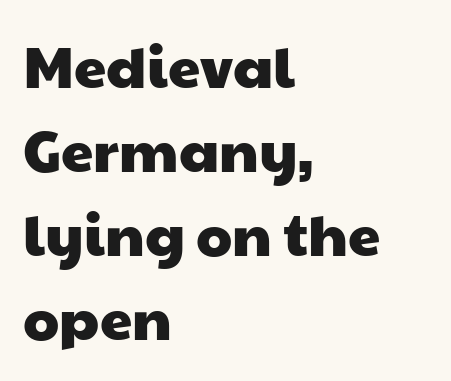
A typesetter would call this proportional, since set widths differ per character. The lines in this sample share a left origin and differ only in where they stop. I'd call this a sans setting — the letters go barefoot. Vertical spacing — default. Spacing between characters is what you'd get straight out of the box.
